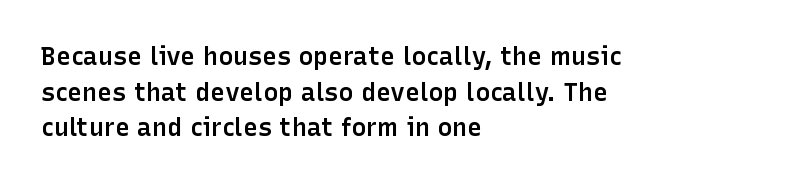
The image shows 25 px text type, upright; set left-aligned, normal line spacing (1.43x), normal letter spacing, not underlined.
